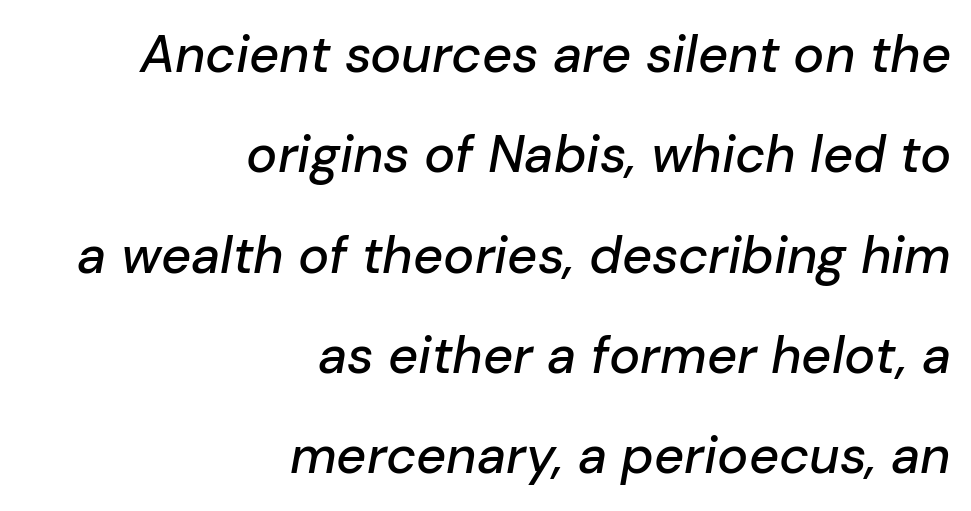
Q: Is the text italic (slanted)? A: Yes, it leans right by about 10 degrees.
Q: Is the text underlined? A: No.
Q: How is the paragraph aligned? A: Right-aligned.
Q: Is the spacing between letters normal or unusually wide? A: Normal.
Q: Is the spacing between lines tight, normal or loose? A: Loose.
Q: Width (condensed, normal, or wide)? A: Normal.
Q: Stroke contrast? A: Low.
Q: x-height? A: Medium.
Q: Monospaced? A: No.
